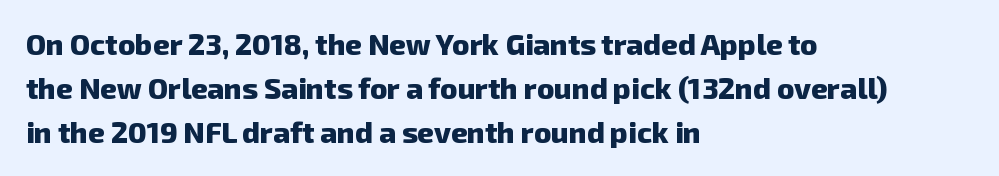
Q: Is the text bold? A: Yes.
Q: Is the typeface a serif or a sans-serif typeface? A: Sans-serif.
Q: Is the text underlined? A: No.
Q: How is the paragraph aligned? A: Left-aligned.
Q: Is the spacing between letters normal or unusually wide? A: Normal.
Q: Is the spacing between lines tight, normal or loose? A: Normal.
Q: Width (condensed, normal, or wide)? A: Normal.
Q: Stroke contrast? A: Low.
Q: x-height? A: Medium.
Q: Monospaced? A: No.
